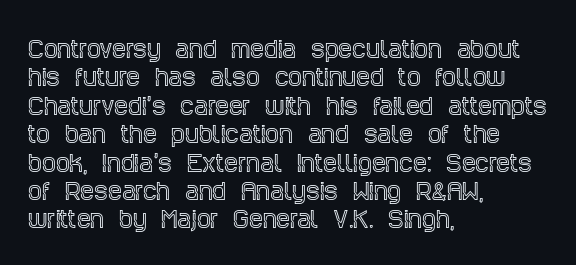
Q: Is the text italic (slanted)? A: No, it is upright.
Q: Is the text underlined? A: No.
Q: How is the paragraph aligned? A: Left-aligned.
Q: Is the spacing between letters normal or unusually wide? A: Normal.
Q: Is the spacing between lines tight, normal or loose? A: Normal.
